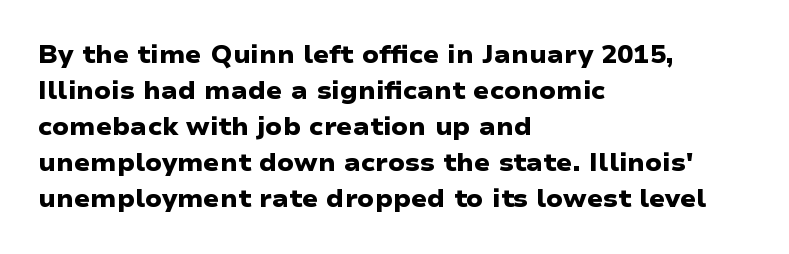
{"bold": "yes", "underline": "no", "align": "left", "line_spacing": "normal", "line_spacing_ratio": 1.5, "letter_spacing": "normal", "letter_spacing_em": 0.0, "glyph_px": 24}
